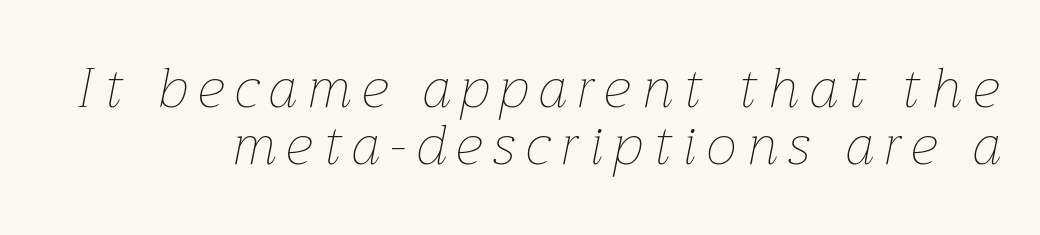
Caption: expanded tracking, letters set apart. A typesetter would call this proportional, since set widths differ per character. No heavy texture on the line: the type isn't bold. Notice how the passage keeps a crisp vertical edge on the right only. Type without underlining. Tightly led — the rows are bunched.
